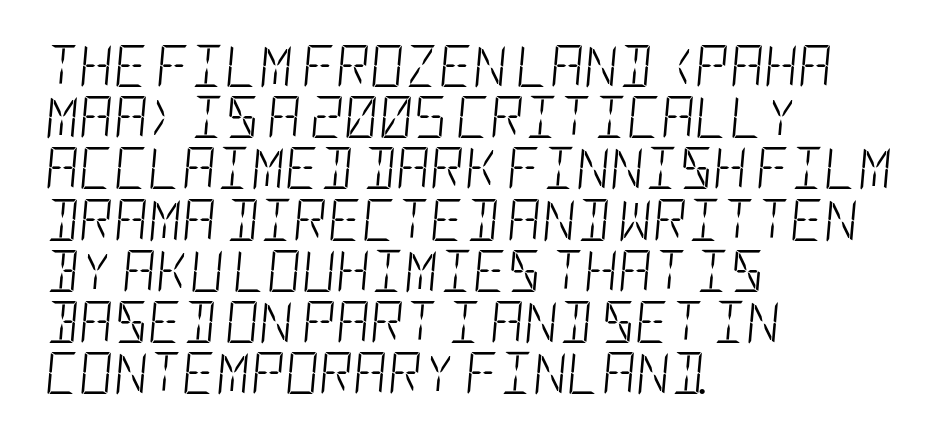
A classic flush-left, rag-right setting is used for this passage. Emphasis-style slanted type is in use. Here the glyphs are tracked normally, forming tight word shapes. A quiet, ordinary-to-light weight characterises the typeface.
